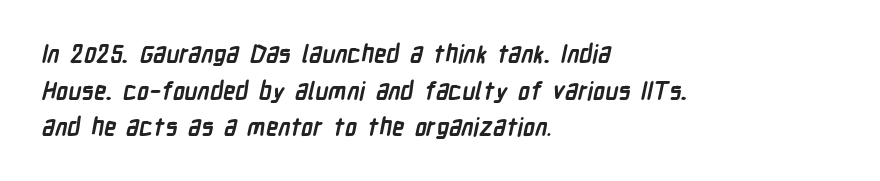
The image shows 24 px bold type; set left-aligned, normal line spacing (1.53x), normal letter spacing, not underlined.
